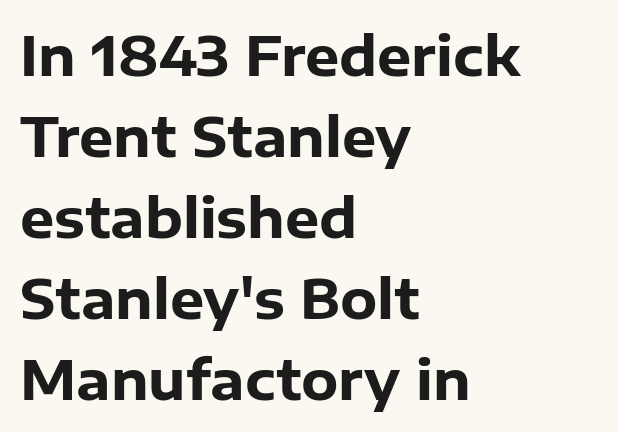
{"serif": "no", "italic": "no", "bold": "yes", "weight": "heavy", "width": "normal", "stroke_contrast": "low", "x_height": "medium", "monospaced": "no", "underline": "no", "align": "left", "line_spacing": "normal", "line_spacing_ratio": 1.5, "letter_spacing": "normal", "letter_spacing_em": 0.0, "glyph_px": 54}
